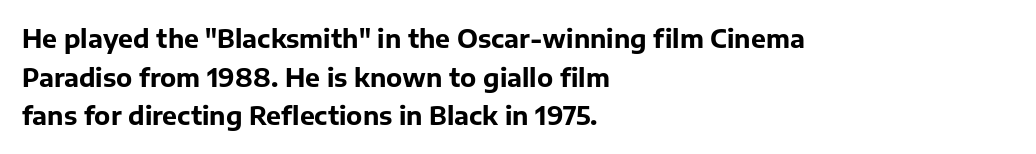
{"italic": "no", "bold": "yes", "underline": "no", "align": "left", "line_spacing": "normal", "line_spacing_ratio": 1.55, "letter_spacing": "normal", "letter_spacing_em": 0.0, "glyph_px": 25}
